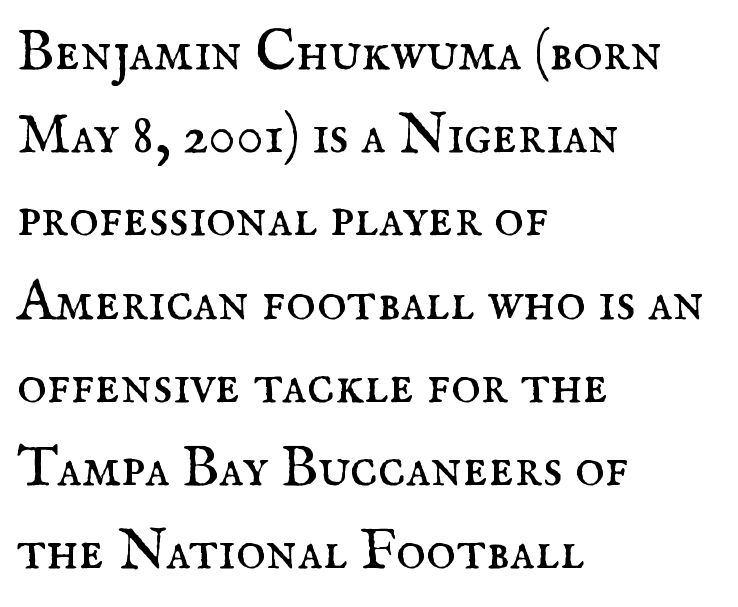
Q: Is the text bold? A: No.
Q: Is the text italic (slanted)? A: No, it is upright.
Q: Is the typeface a serif or a sans-serif typeface? A: Serif.
Q: Is the text underlined? A: No.
Q: How is the paragraph aligned? A: Left-aligned.
Q: Is the spacing between letters normal or unusually wide? A: Normal.
Q: Is the spacing between lines tight, normal or loose? A: Normal.
Q: Width (condensed, normal, or wide)? A: Normal.
Q: Stroke contrast? A: Medium.
Q: x-height? A: Small.
Q: Monospaced? A: No.
